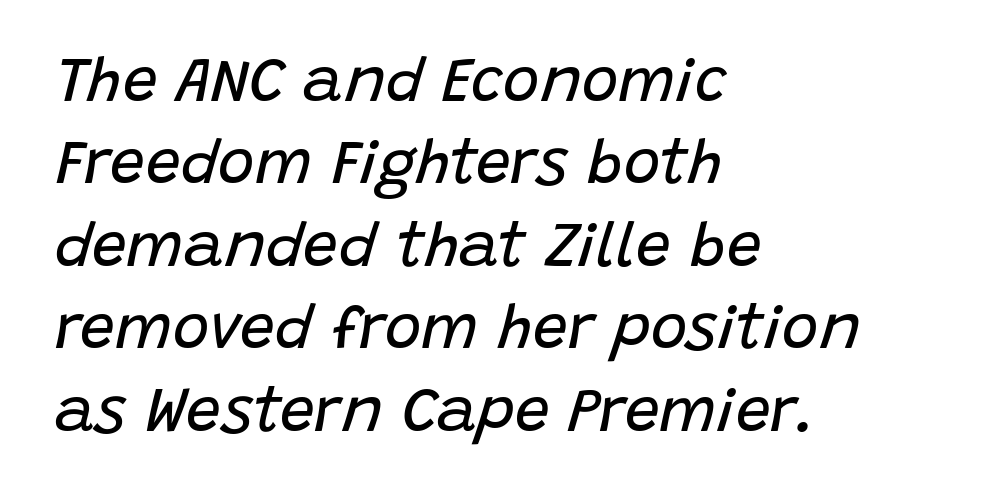
Q: Is the text bold? A: No.
Q: Is the text italic (slanted)? A: Yes, it leans right by about 15 degrees.
Q: Is the text underlined? A: No.
Q: How is the paragraph aligned? A: Left-aligned.
Q: Is the spacing between letters normal or unusually wide? A: Normal.
Q: Is the spacing between lines tight, normal or loose? A: Normal.
Q: Width (condensed, normal, or wide)? A: Normal.
Q: Stroke contrast? A: Low.
Q: x-height? A: Large.
Q: Monospaced? A: No.
